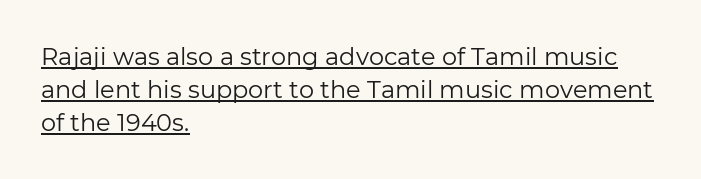
{"italic": "no", "bold": "no", "underline": "yes", "align": "left", "line_spacing": "normal", "line_spacing_ratio": 1.37, "letter_spacing": "normal", "letter_spacing_em": 0.0, "glyph_px": 24}
